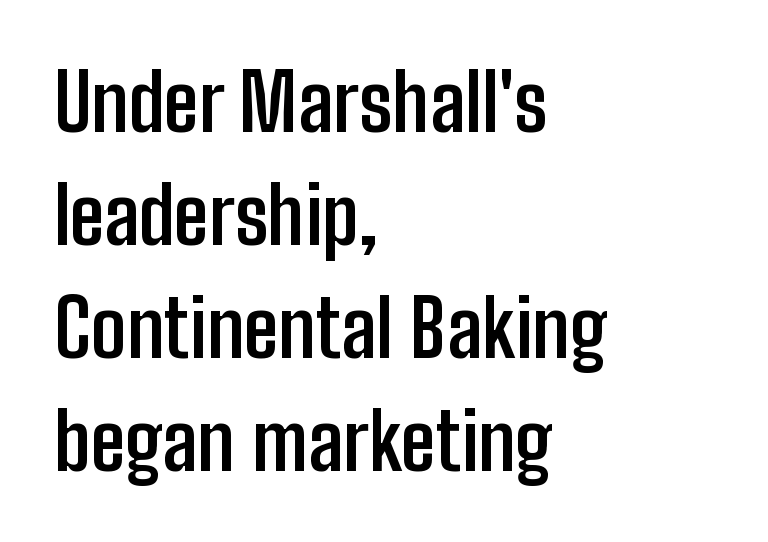
Q: Is the text bold? A: Yes.
Q: Is the text italic (slanted)? A: No, it is upright.
Q: Is the typeface a serif or a sans-serif typeface? A: Sans-serif.
Q: Is the text underlined? A: No.
Q: How is the paragraph aligned? A: Left-aligned.
Q: Is the spacing between letters normal or unusually wide? A: Normal.
Q: Is the spacing between lines tight, normal or loose? A: Normal.
Q: Width (condensed, normal, or wide)? A: Condensed.
Q: Stroke contrast? A: Low.
Q: x-height? A: Medium.
Q: Monospaced? A: No.
